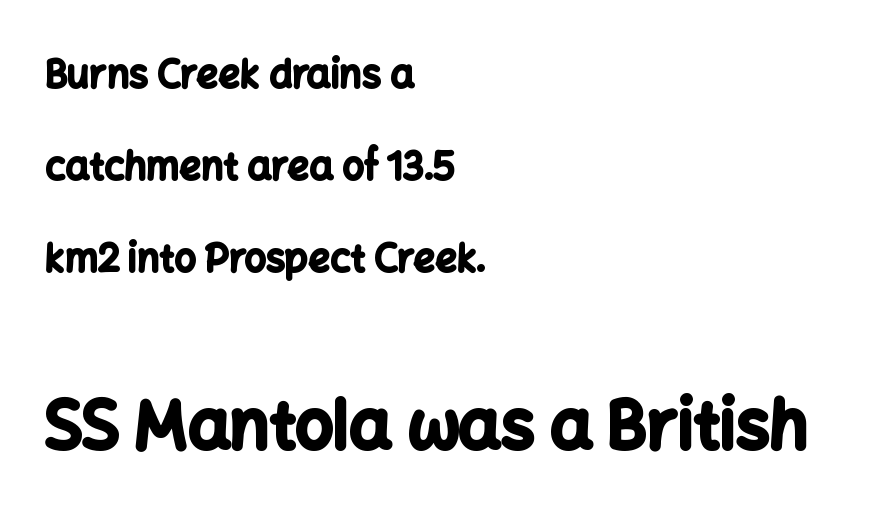
The image shows 67 px bold sans-serif type, upright; set left-aligned, loose line spacing (2.42x), normal letter spacing, not underlined; the second (bottom) block is 1.76x larger; low stroke contrast and a medium x-height.
